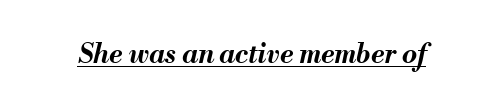
Q: Is the text bold? A: Yes.
Q: Is the text italic (slanted)? A: Yes, it leans right by about 13 degrees.
Q: Is the text underlined? A: Yes.
Q: Is the spacing between letters normal or unusually wide? A: Normal.
